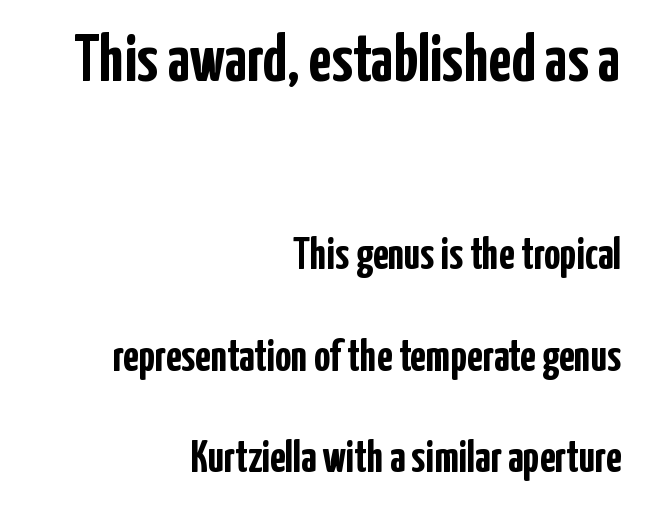
The image shows 67 px semibold, condensed sans-serif type, upright; set right-aligned, loose line spacing (2.25x), normal letter spacing, not underlined; the first (top) block is 1.49x larger; low stroke contrast and a medium x-height.
